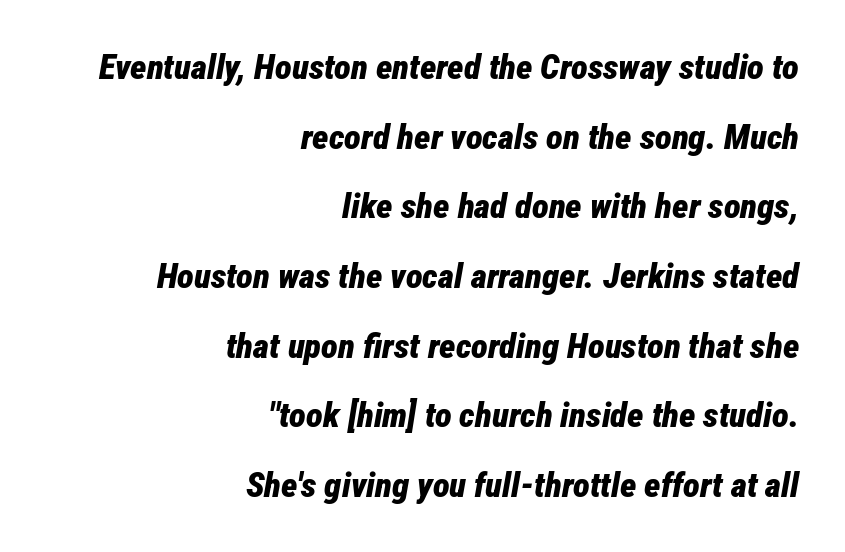
The image shows 35 px bold, condensed type, italic (leaning right); set right-aligned, loose line spacing (1.99x), normal letter spacing, not underlined; low stroke contrast and a medium x-height.
